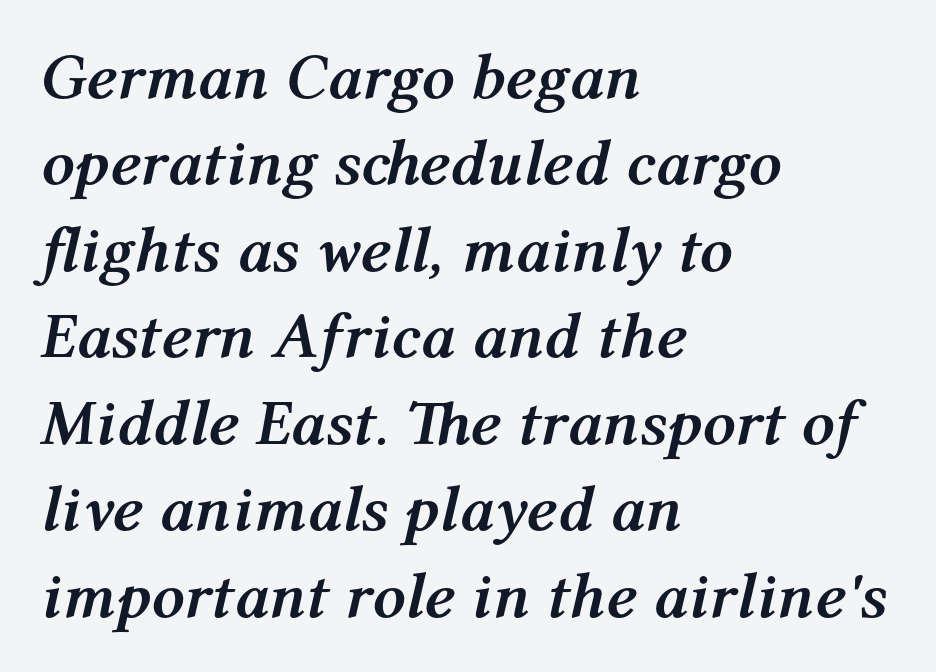
{"italic": "yes", "lean": "right", "slant_degrees": 12, "bold": "yes", "weight": "semibold", "width": "normal", "stroke_contrast": "medium", "x_height": "medium", "monospaced": "no", "underline": "no", "align": "left", "line_spacing": "normal", "line_spacing_ratio": 1.33, "letter_spacing": "normal", "letter_spacing_em": 0.0, "glyph_px": 65}
